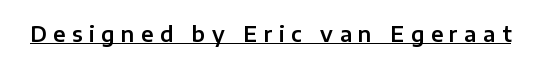
The image shows 21 px text type, upright; set unusually wide letter spacing (+0.31 em), underlined.
